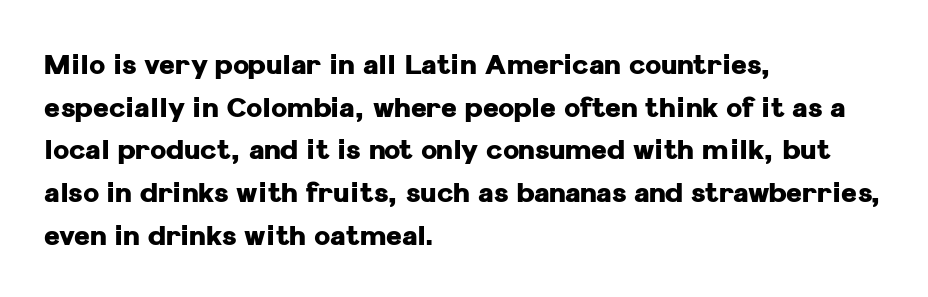
Q: Is the text bold? A: Yes.
Q: Is the text italic (slanted)? A: No, it is upright.
Q: Is the text underlined? A: No.
Q: How is the paragraph aligned? A: Left-aligned.
Q: Is the spacing between letters normal or unusually wide? A: Normal.
Q: Is the spacing between lines tight, normal or loose? A: Normal.
